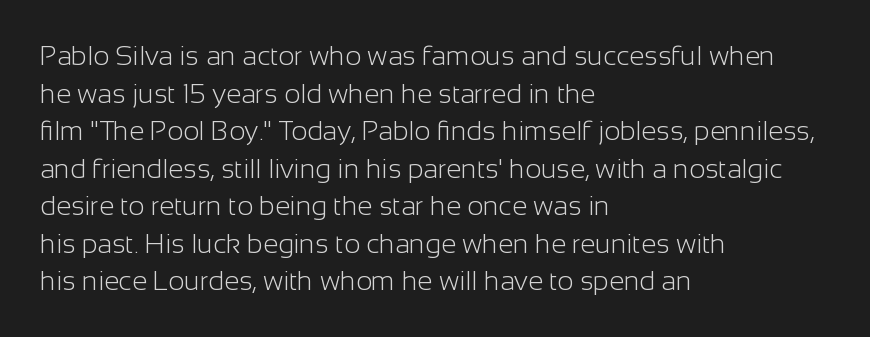
{"italic": "no", "bold": "no", "underline": "no", "align": "left", "line_spacing": "normal", "line_spacing_ratio": 1.39, "letter_spacing": "normal", "letter_spacing_em": 0.0, "glyph_px": 27}
